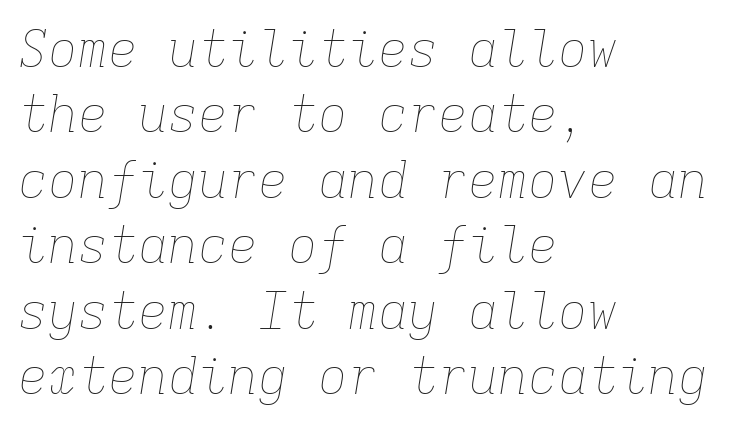
Q: Is the text bold? A: No.
Q: Is the text italic (slanted)? A: Yes, it leans right by about 9 degrees.
Q: Is the text underlined? A: No.
Q: How is the paragraph aligned? A: Left-aligned.
Q: Is the spacing between letters normal or unusually wide? A: Normal.
Q: Is the spacing between lines tight, normal or loose? A: Normal.
Q: Width (condensed, normal, or wide)? A: Normal.
Q: Stroke contrast? A: Low.
Q: x-height? A: Medium.
Q: Monospaced? A: Yes.
